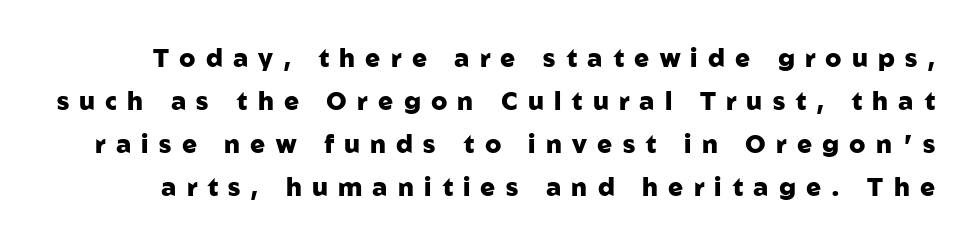
Q: Is the text bold? A: Yes.
Q: Is the text italic (slanted)? A: No, it is upright.
Q: Is the text underlined? A: No.
Q: Is the spacing between letters normal or unusually wide? A: Unusually wide.
